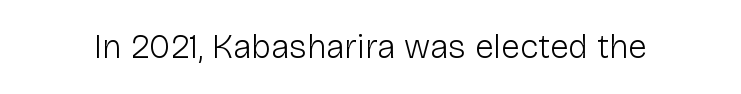
{"serif": "no", "italic": "no", "bold": "no", "weight": "light", "width": "normal", "stroke_contrast": "low", "x_height": "medium", "monospaced": "no", "underline": "no", "letter_spacing": "normal", "letter_spacing_em": 0.0, "glyph_px": 34}
